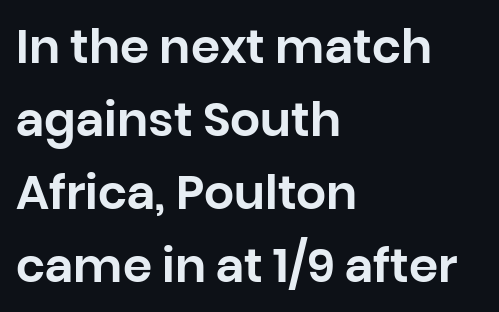
Q: Is the text italic (slanted)? A: No, it is upright.
Q: Is the typeface a serif or a sans-serif typeface? A: Sans-serif.
Q: Is the text underlined? A: No.
Q: How is the paragraph aligned? A: Left-aligned.
Q: Is the spacing between letters normal or unusually wide? A: Normal.
Q: Is the spacing between lines tight, normal or loose? A: Normal.
Q: Width (condensed, normal, or wide)? A: Normal.
Q: Stroke contrast? A: Low.
Q: x-height? A: Large.
Q: Monospaced? A: No.
